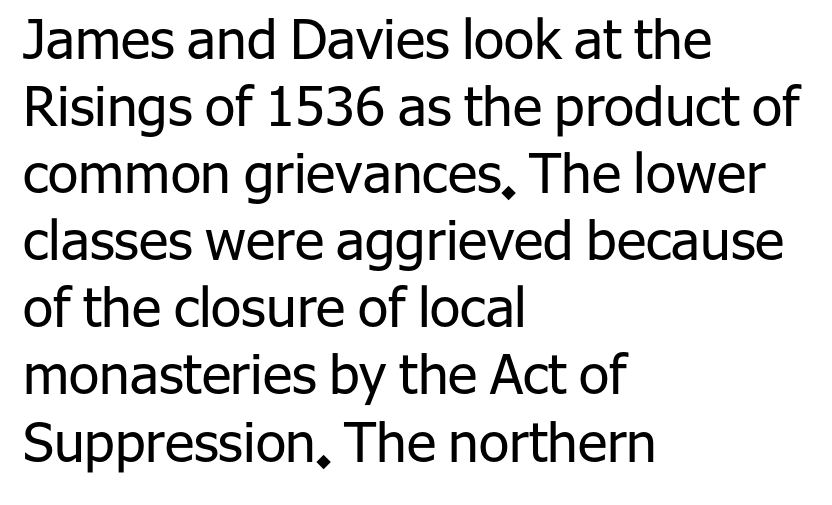
Stems here are at most as thick as an everyday book face. Vertical strokes here are truly vertical. The rendering anchors every line to the left-hand side. The characters display no serif detailing; their extremities are plain. A bare baseline throughout the passage. Each letter keeps its own natural width here, so spacing adapts to shape.
